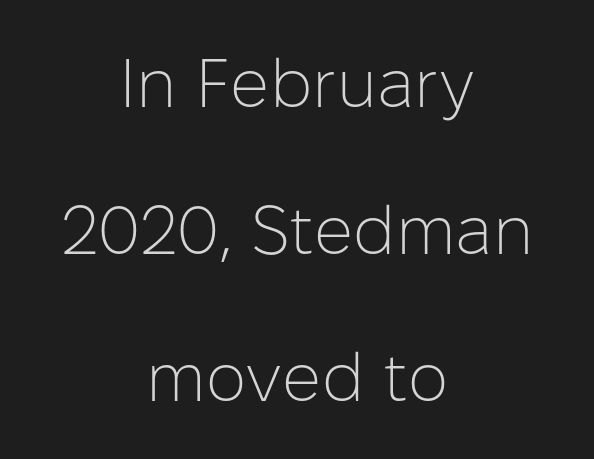
The image shows 68 px light sans-serif type, upright; set centered, loose line spacing (2.16x), normal letter spacing, not underlined; low stroke contrast and a medium x-height.
